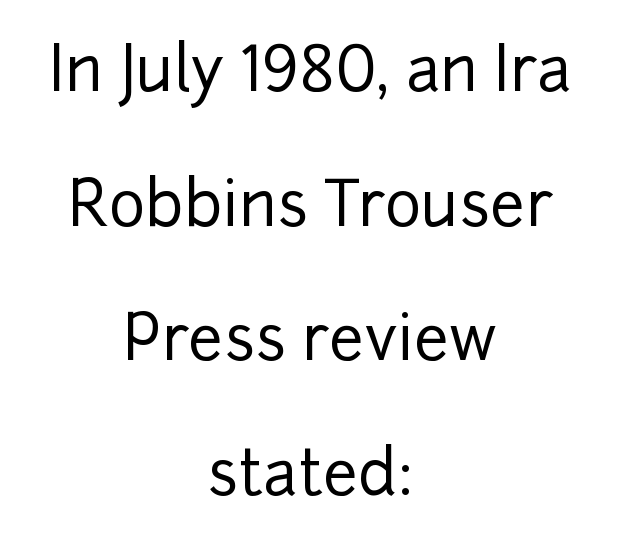
{"serif": "no", "italic": "no", "width": "normal", "stroke_contrast": "low", "x_height": "medium", "monospaced": "no", "underline": "no", "align": "center", "line_spacing": "loose", "line_spacing_ratio": 2.17, "letter_spacing": "normal", "letter_spacing_em": 0.0, "glyph_px": 62}
